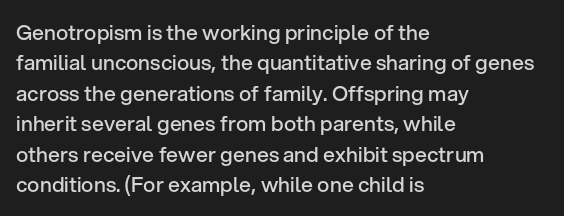
{"italic": "no", "bold": "semi", "underline": "no", "align": "left", "line_spacing": "normal", "line_spacing_ratio": 1.45, "letter_spacing": "normal", "letter_spacing_em": 0.0, "glyph_px": 21}
